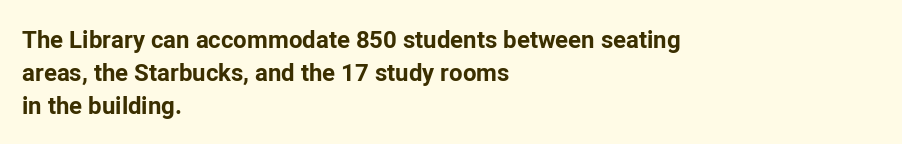
The image shows 24 px bold type, upright; set left-aligned, normal line spacing (1.38x), normal letter spacing, not underlined.
